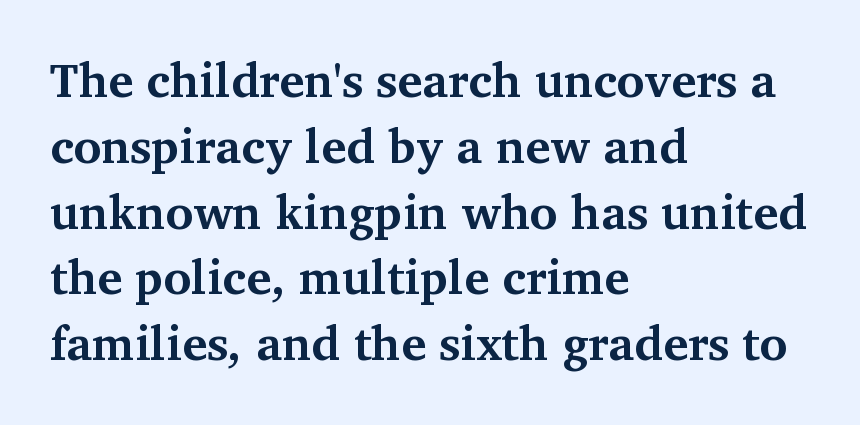
Q: Is the text bold? A: Yes.
Q: Is the text italic (slanted)? A: No, it is upright.
Q: Is the typeface a serif or a sans-serif typeface? A: Serif.
Q: Is the text underlined? A: No.
Q: How is the paragraph aligned? A: Left-aligned.
Q: Is the spacing between letters normal or unusually wide? A: Normal.
Q: Is the spacing between lines tight, normal or loose? A: Normal.
Q: Width (condensed, normal, or wide)? A: Normal.
Q: Stroke contrast? A: Medium.
Q: x-height? A: Medium.
Q: Monospaced? A: No.
